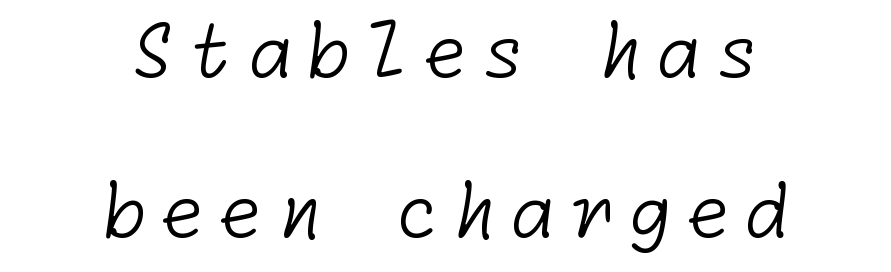
{"serif": "no", "bold": "no", "weight": "light", "width": "normal", "stroke_contrast": "low", "x_height": "medium", "underline": "no", "align": "center", "line_spacing": "loose", "line_spacing_ratio": 2.19, "glyph_px": 73}
